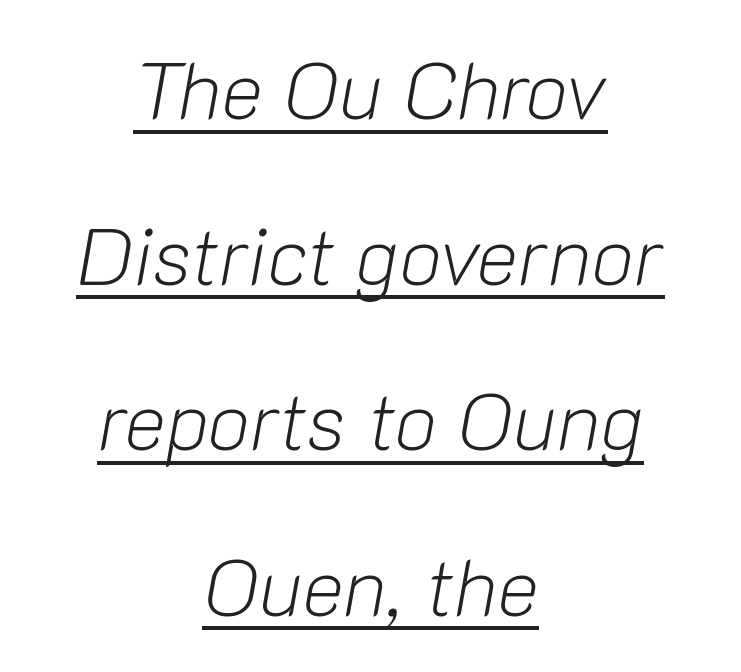
Q: Is the text bold? A: No.
Q: Is the text italic (slanted)? A: Yes, it leans right by about 10 degrees.
Q: Is the text underlined? A: Yes.
Q: How is the paragraph aligned? A: Centered.
Q: Is the spacing between letters normal or unusually wide? A: Normal.
Q: Is the spacing between lines tight, normal or loose? A: Loose.
Q: Width (condensed, normal, or wide)? A: Normal.
Q: Stroke contrast? A: Low.
Q: x-height? A: Medium.
Q: Monospaced? A: No.
